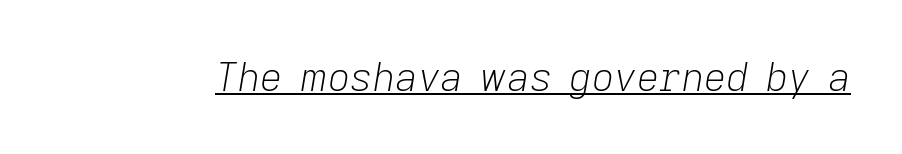
The image shows 39 px light type, italic (leaning right); set normal letter spacing, underlined; low stroke contrast and a medium x-height.
